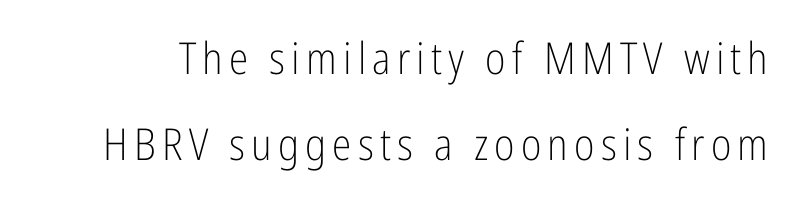
The image shows 44 px light, condensed sans-serif type, upright; set loose line spacing (1.95x), not underlined; low stroke contrast and a medium x-height.
